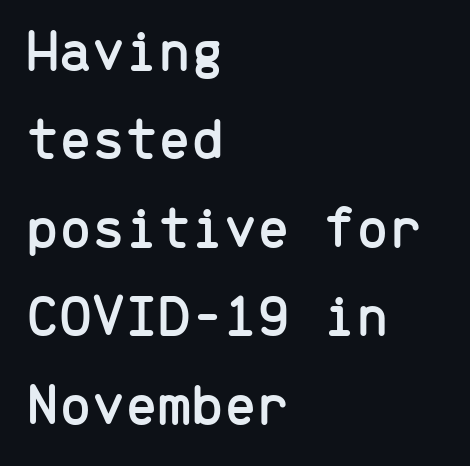
Q: Is the text italic (slanted)? A: No, it is upright.
Q: Is the typeface a serif or a sans-serif typeface? A: Sans-serif.
Q: Is the text underlined? A: No.
Q: How is the paragraph aligned? A: Left-aligned.
Q: Is the spacing between letters normal or unusually wide? A: Normal.
Q: Is the spacing between lines tight, normal or loose? A: Normal.
Q: Width (condensed, normal, or wide)? A: Normal.
Q: Stroke contrast? A: Low.
Q: x-height? A: Medium.
Q: Monospaced? A: Yes.
